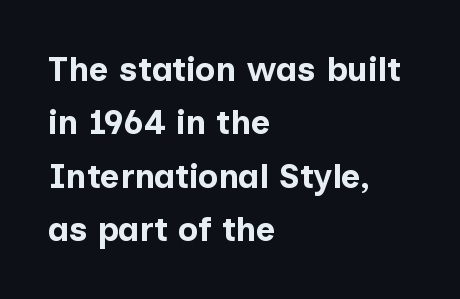
Q: Is the text bold? A: Yes.
Q: Is the text italic (slanted)? A: No, it is upright.
Q: Is the typeface a serif or a sans-serif typeface? A: Sans-serif.
Q: Is the text underlined? A: No.
Q: How is the paragraph aligned? A: Left-aligned.
Q: Is the spacing between letters normal or unusually wide? A: Normal.
Q: Is the spacing between lines tight, normal or loose? A: Normal.
Q: Width (condensed, normal, or wide)? A: Normal.
Q: Stroke contrast? A: Low.
Q: x-height? A: Medium.
Q: Monospaced? A: No.
